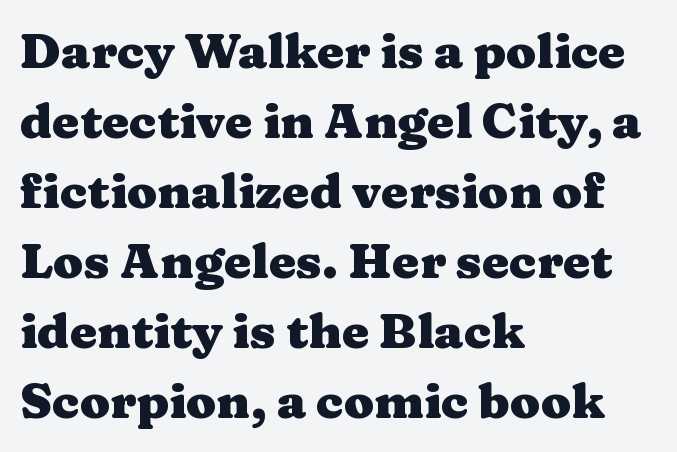
Q: Is the text bold? A: Yes.
Q: Is the text italic (slanted)? A: No, it is upright.
Q: Is the typeface a serif or a sans-serif typeface? A: Serif.
Q: Is the text underlined? A: No.
Q: How is the paragraph aligned? A: Left-aligned.
Q: Is the spacing between letters normal or unusually wide? A: Normal.
Q: Is the spacing between lines tight, normal or loose? A: Normal.
Q: Width (condensed, normal, or wide)? A: Wide.
Q: Stroke contrast? A: Medium.
Q: x-height? A: Medium.
Q: Monospaced? A: No.
